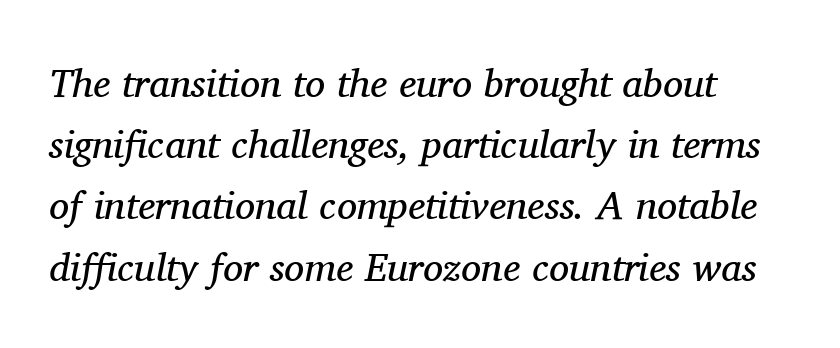
Visually the block forms a straight wall on the left and a jagged coastline on the right. The space directly below the letters is spotless. Caption: standard tracking, unaltered. The letters carry serifs — small finishing strokes at the ends of their stems. Proportional: the letters do not fall into vertical columns.
